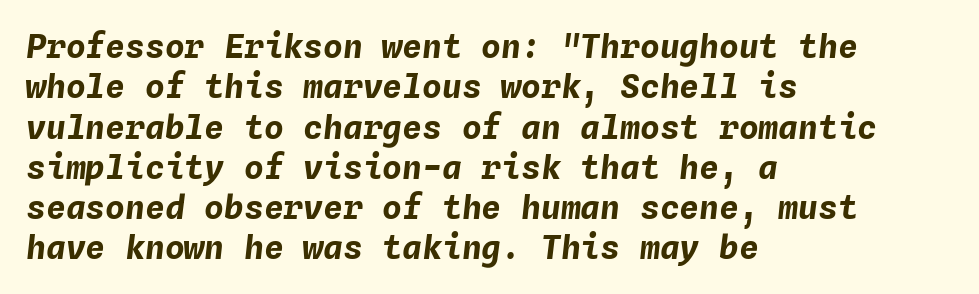
Glance below the letters and you will spot only blank space. Spacing verdict: monospaced, one width for all characters. The axis of the letterforms is tilted away from vertical. Caption: standard tracking, unaltered.
